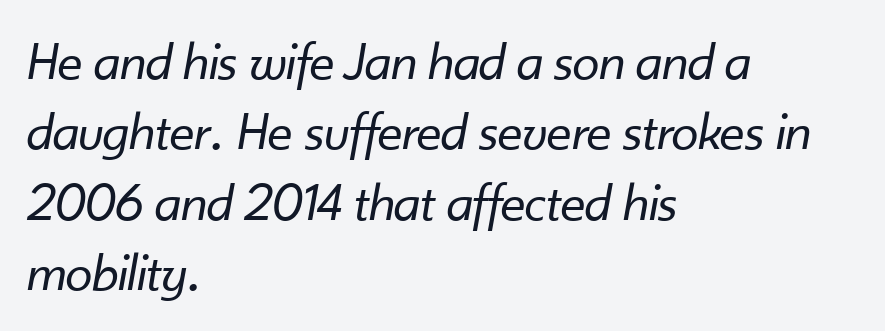
The image shows 55 px regular-weight type, italic (leaning right); set left-aligned, normal line spacing (1.28x), normal letter spacing, not underlined; low stroke contrast and a small x-height.
